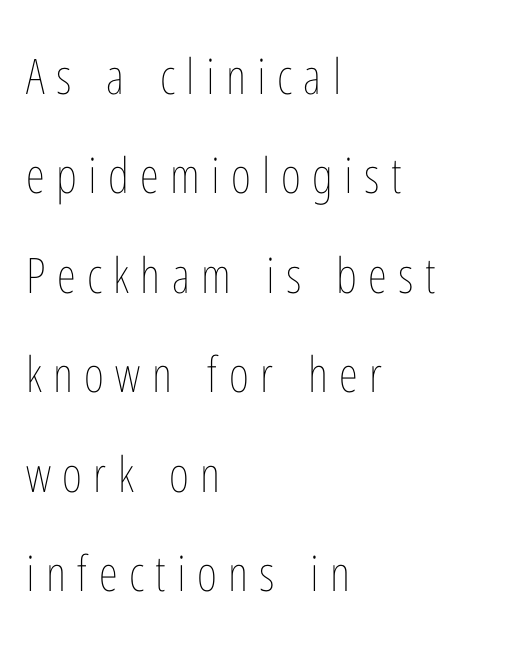
The image shows 49 px thin, condensed type, upright; set left-aligned, loose line spacing (2.03x), unusually wide letter spacing (+0.23 em), not underlined; low stroke contrast and a medium x-height.
